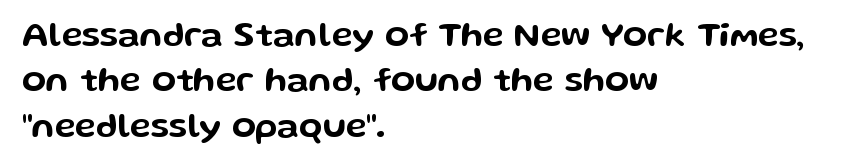
The image shows 35 px wide sans-serif type, upright; set left-aligned, normal line spacing (1.3x), normal letter spacing, not underlined; low stroke contrast and a medium x-height.
